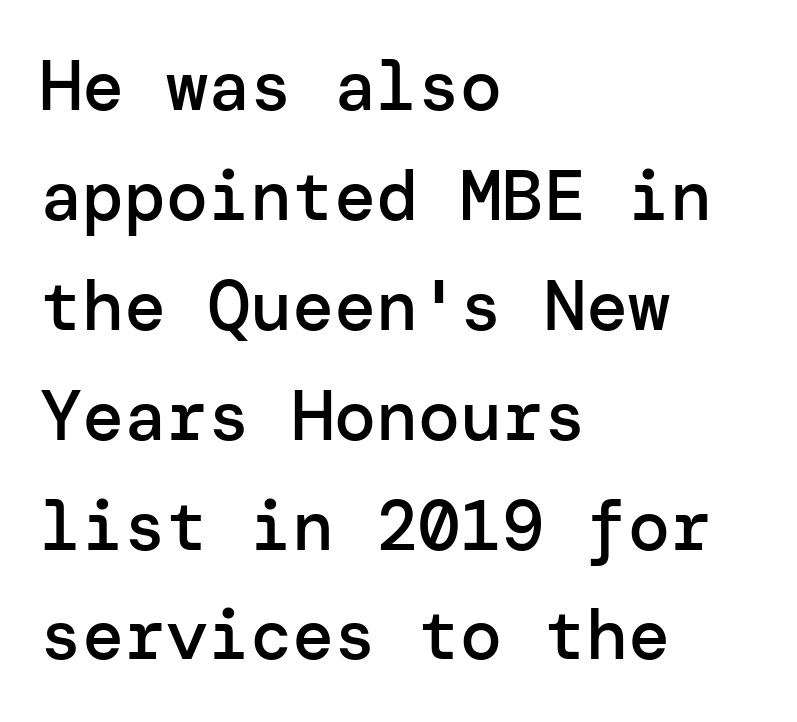
{"serif": "no", "italic": "no", "bold": "semi", "weight": "semibold", "width": "normal", "stroke_contrast": "low", "x_height": "medium", "underline": "no", "align": "left", "line_spacing": "normal", "line_spacing_ratio": 1.57, "letter_spacing": "normal", "letter_spacing_em": 0.0, "glyph_px": 70}
